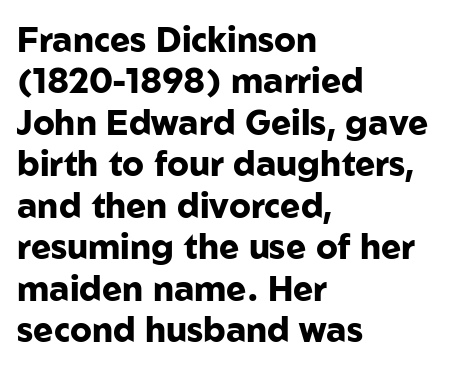
Q: Is the text bold? A: Yes.
Q: Is the text italic (slanted)? A: No, it is upright.
Q: Is the typeface a serif or a sans-serif typeface? A: Sans-serif.
Q: Is the text underlined? A: No.
Q: How is the paragraph aligned? A: Left-aligned.
Q: Is the spacing between letters normal or unusually wide? A: Normal.
Q: Width (condensed, normal, or wide)? A: Normal.
Q: Stroke contrast? A: Low.
Q: x-height? A: Medium.
Q: Monospaced? A: No.
